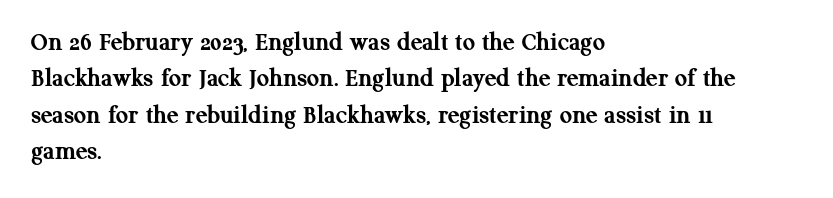
The image shows 27 px bold type, upright; set left-aligned, normal line spacing (1.35x), normal letter spacing, not underlined.
